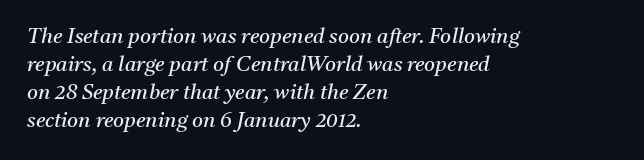
The image shows 21 px text type, italic (leaning right); set left-aligned, normal line spacing (1.33x), normal letter spacing, not underlined.
